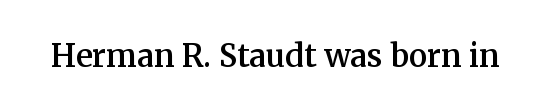
The image shows 31 px semibold serif type, upright; set normal letter spacing, not underlined; medium stroke contrast and a medium x-height.
